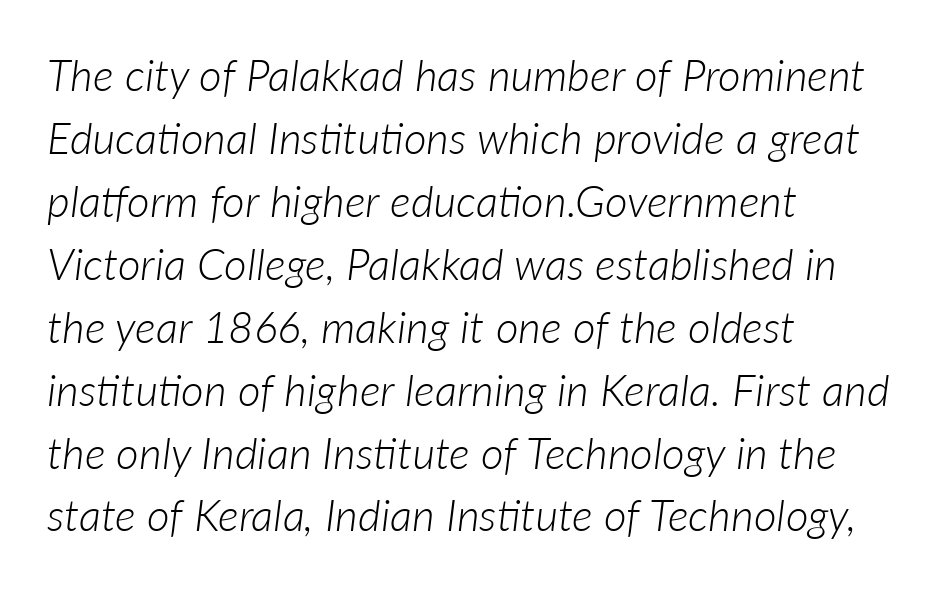
Q: Is the text bold? A: No.
Q: Is the text italic (slanted)? A: Yes, it leans right by about 7 degrees.
Q: Is the text underlined? A: No.
Q: How is the paragraph aligned? A: Left-aligned.
Q: Is the spacing between letters normal or unusually wide? A: Normal.
Q: Is the spacing between lines tight, normal or loose? A: Normal.
Q: Width (condensed, normal, or wide)? A: Normal.
Q: Stroke contrast? A: Low.
Q: x-height? A: Medium.
Q: Monospaced? A: No.
